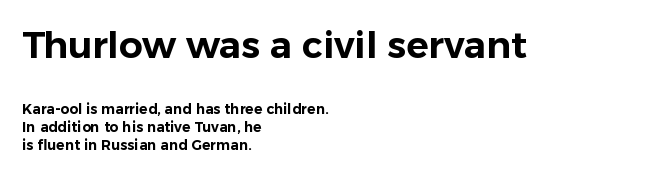
The image shows 37 px sans-serif type, upright; set left-aligned, normal line spacing (1.3x), normal letter spacing, not underlined; the first (top) block is 2.64x larger; low stroke contrast and a medium x-height.
